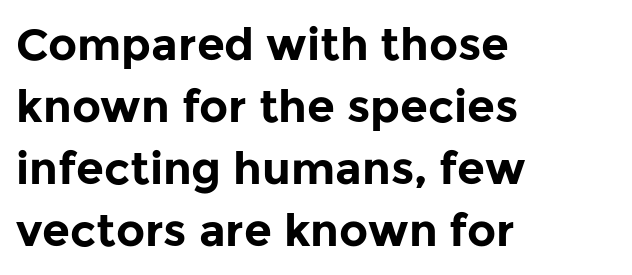
Q: Is the text bold? A: Yes.
Q: Is the text italic (slanted)? A: No, it is upright.
Q: Is the typeface a serif or a sans-serif typeface? A: Sans-serif.
Q: Is the text underlined? A: No.
Q: How is the paragraph aligned? A: Left-aligned.
Q: Is the spacing between letters normal or unusually wide? A: Normal.
Q: Is the spacing between lines tight, normal or loose? A: Normal.
Q: Width (condensed, normal, or wide)? A: Normal.
Q: Stroke contrast? A: Low.
Q: x-height? A: Medium.
Q: Monospaced? A: No.
